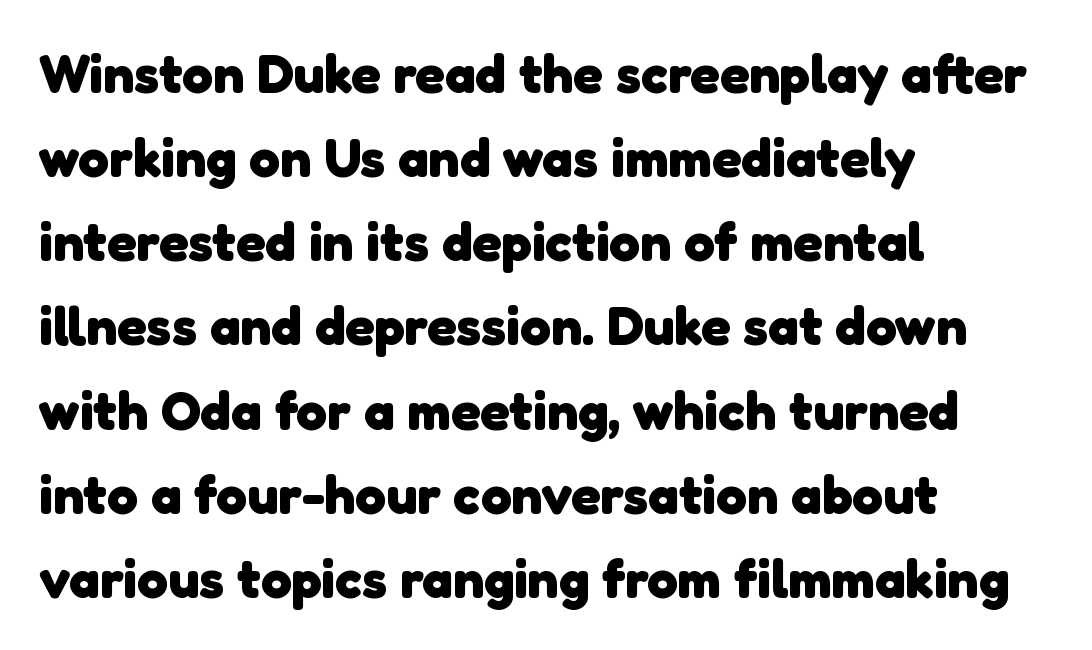
{"serif": "no", "bold": "yes", "weight": "heavy", "width": "normal", "stroke_contrast": "low", "x_height": "medium", "monospaced": "no", "underline": "no", "align": "left", "line_spacing": "normal", "line_spacing_ratio": 1.53, "letter_spacing": "normal", "letter_spacing_em": 0.0, "glyph_px": 55}
